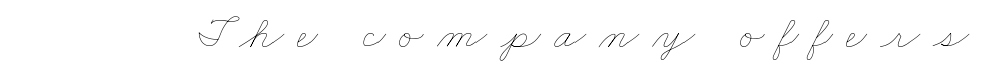
{"bold": "no", "weight": "thin", "width": "wide", "stroke_contrast": "low", "x_height": "small", "monospaced": "no", "underline": "no", "letter_spacing": "wide", "letter_spacing_em": 0.29, "glyph_px": 46}
